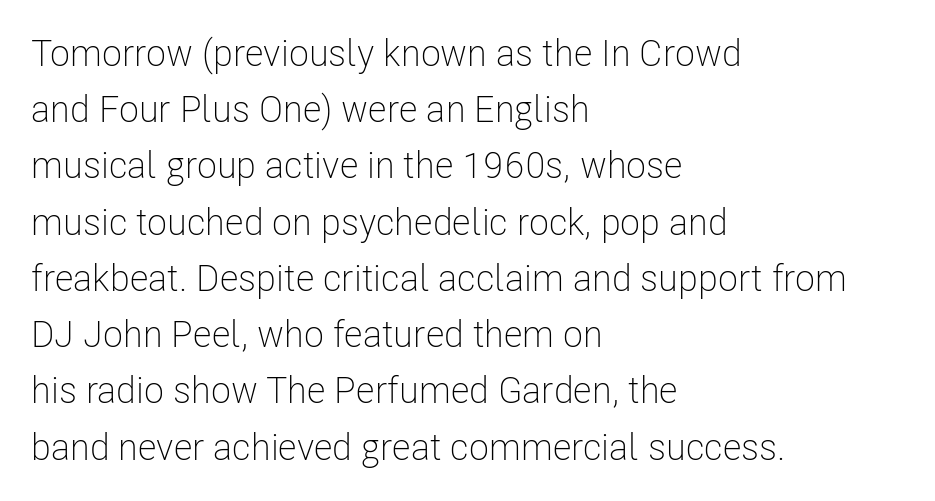
Q: Is the text bold? A: No.
Q: Is the text italic (slanted)? A: No, it is upright.
Q: Is the typeface a serif or a sans-serif typeface? A: Sans-serif.
Q: Is the text underlined? A: No.
Q: How is the paragraph aligned? A: Left-aligned.
Q: Is the spacing between letters normal or unusually wide? A: Normal.
Q: Is the spacing between lines tight, normal or loose? A: Normal.
Q: Width (condensed, normal, or wide)? A: Condensed.
Q: Stroke contrast? A: Low.
Q: x-height? A: Medium.
Q: Monospaced? A: No.
